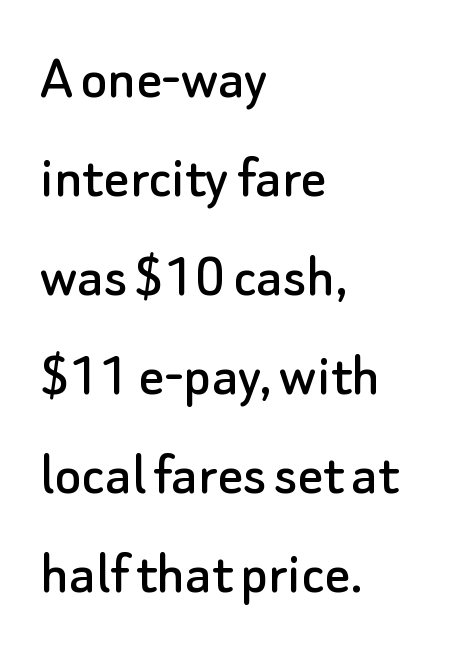
The image shows 63 px sans-serif type, upright; set left-aligned, normal line spacing (1.57x), normal letter spacing, not underlined; low stroke contrast and a small x-height.
